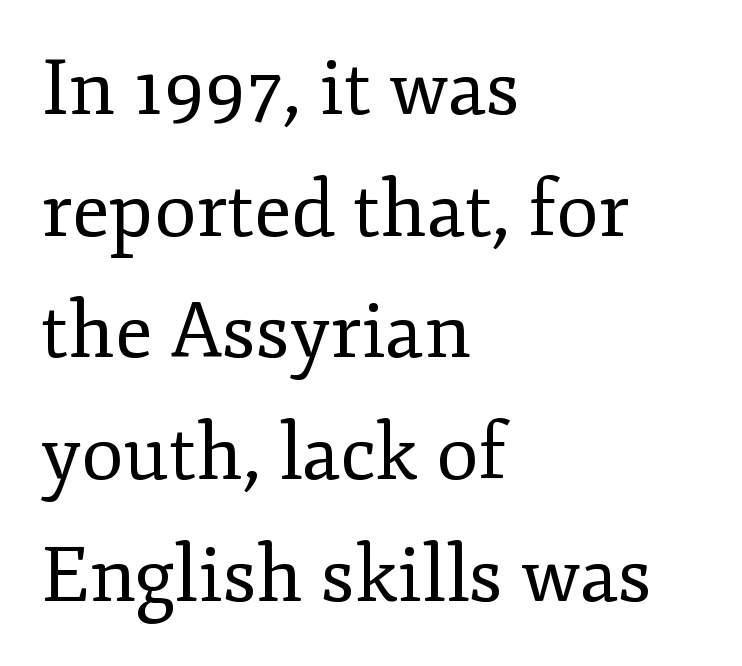
The image shows 77 px regular-weight serif type, upright; set left-aligned, normal line spacing (1.58x), normal letter spacing, not underlined; low stroke contrast and a small x-height.
